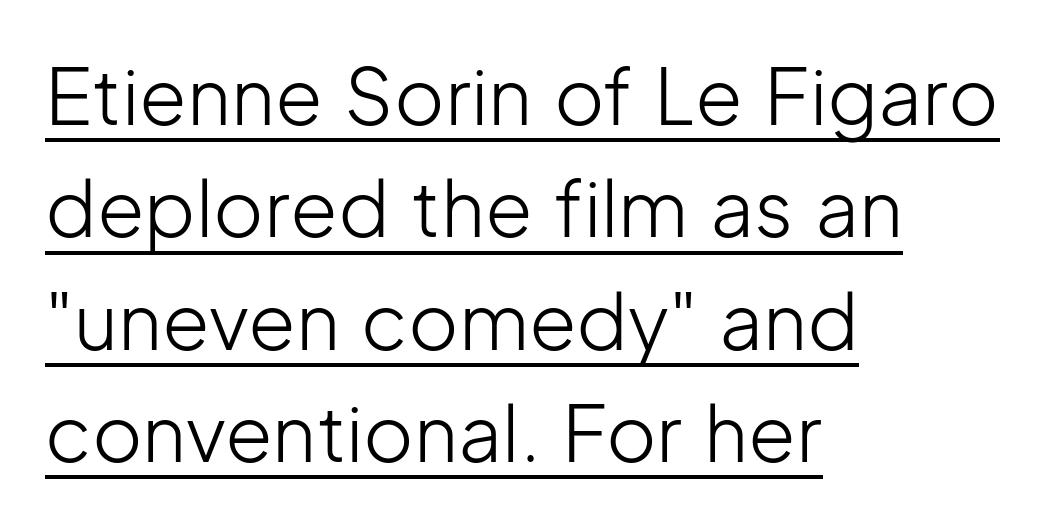
{"serif": "no", "italic": "no", "bold": "no", "weight": "light", "width": "normal", "stroke_contrast": "low", "x_height": "medium", "monospaced": "no", "underline": "yes", "align": "left", "line_spacing": "normal", "line_spacing_ratio": 1.46, "letter_spacing": "normal", "letter_spacing_em": 0.0, "glyph_px": 77}
